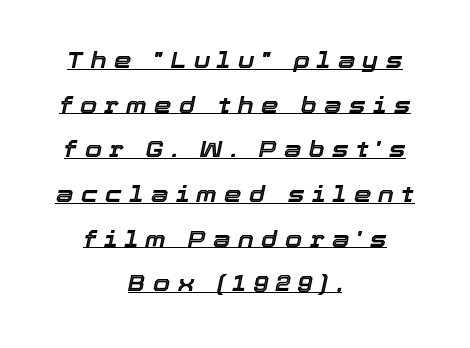
The image shows 22 px text type, italic (leaning right); set centered, loose line spacing (2.03x), unusually wide letter spacing (+0.34 em), underlined.
